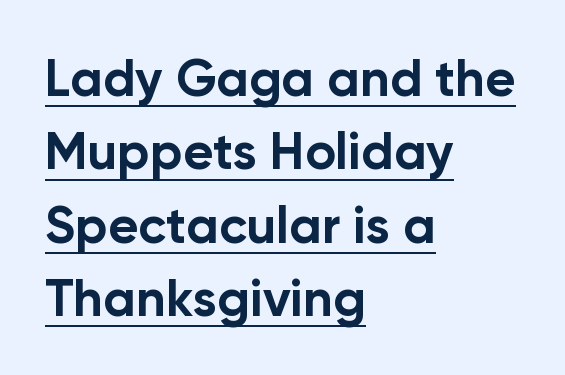
The image shows 52 px bold sans-serif type, upright; set left-aligned, normal line spacing (1.41x), normal letter spacing, underlined; low stroke contrast and a medium x-height.
